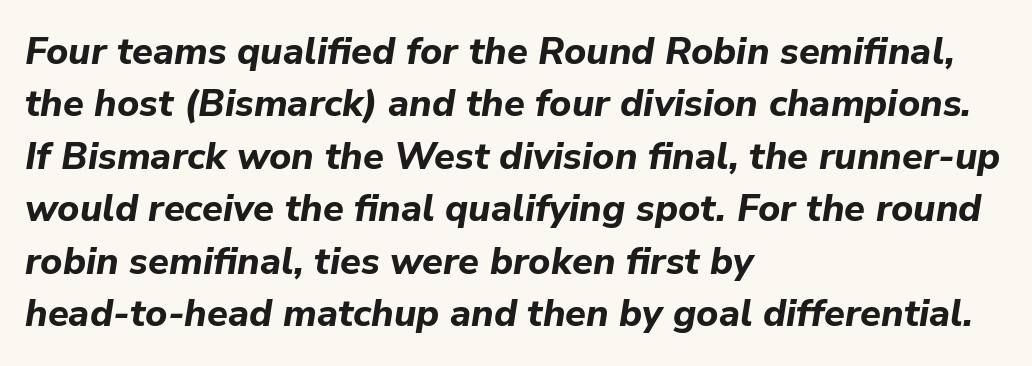
Standard letterfit; no display-style spreading of the glyphs. The compositor pushed each line to the left boundary. The passage shown is typed in a proportional face where columns would drift. Lines of text with bare space underneath. Honestly, the row spacing looks completely unremarkable. Thick stems and heavy bowls — unmistakably bold.
